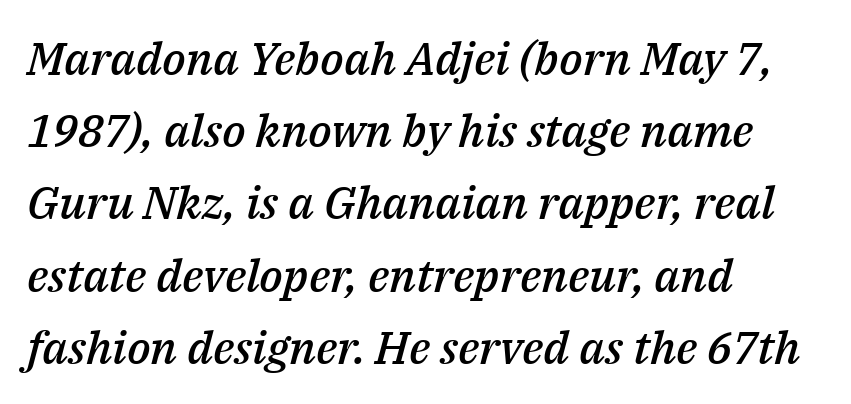
Q: Is the text bold? A: Semi-bold.
Q: Is the text italic (slanted)? A: Yes, it leans right by about 14 degrees.
Q: Is the text underlined? A: No.
Q: How is the paragraph aligned? A: Left-aligned.
Q: Is the spacing between letters normal or unusually wide? A: Normal.
Q: Is the spacing between lines tight, normal or loose? A: Normal.
Q: Width (condensed, normal, or wide)? A: Normal.
Q: Stroke contrast? A: Medium.
Q: x-height? A: Medium.
Q: Monospaced? A: No.
